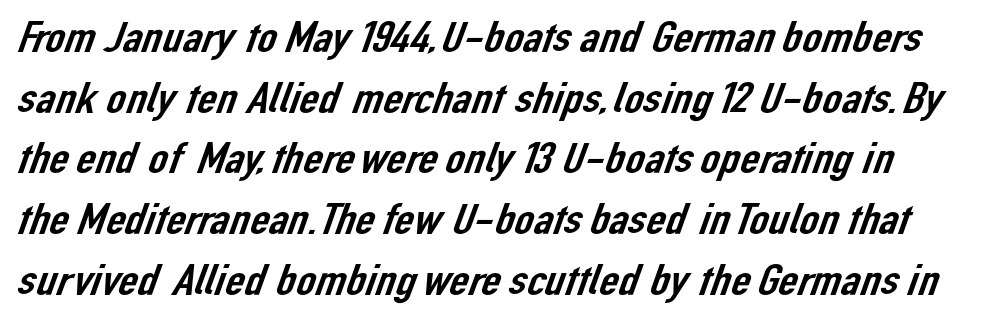
The image shows 43 px sans-serif type; set normal line spacing (1.41x), normal letter spacing, not underlined; low stroke contrast and a medium x-height.
